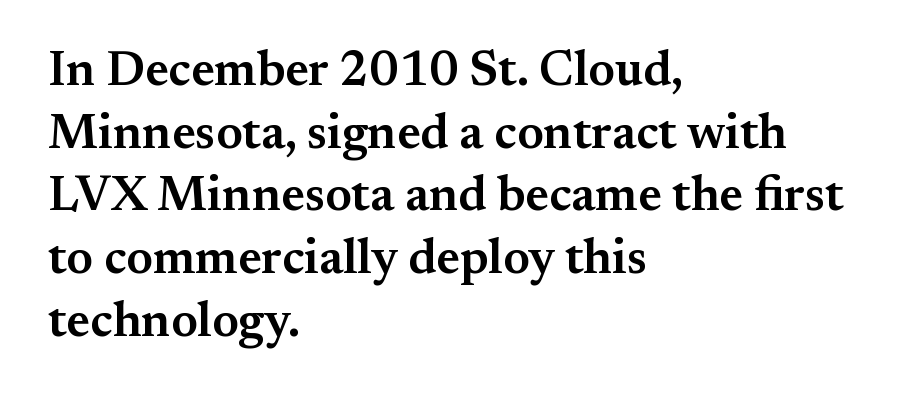
The image shows 49 px semibold serif type, upright; set left-aligned, normal line spacing (1.28x), normal letter spacing, not underlined; medium stroke contrast and a small x-height.
